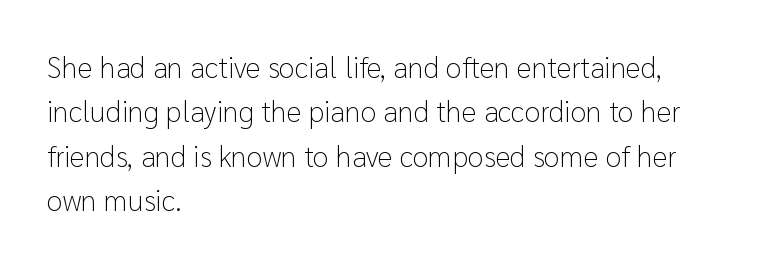
The image shows 29 px light sans-serif type, upright; set left-aligned, normal line spacing (1.53x), normal letter spacing, not underlined; low stroke contrast and a medium x-height.
